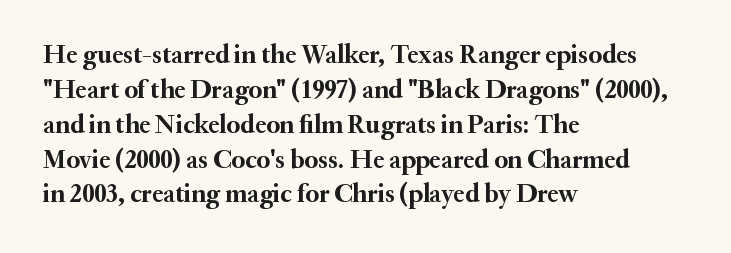
{"italic": "no", "bold": "yes", "underline": "no", "align": "left", "line_spacing": "normal", "line_spacing_ratio": 1.34, "letter_spacing": "normal", "letter_spacing_em": 0.0, "glyph_px": 26}
